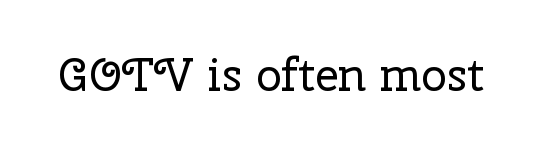
The lettering stays uniformly vertical, giving the passage a roman look. The passage shown is not underscored anywhere. To sum up the face: it has serifs. The cut favours lightness, reaching ordinary text weight at its darkest. You could not count columns in this text — the font is proportionally spaced. Standard letterfit; no display-style spreading of the glyphs.
